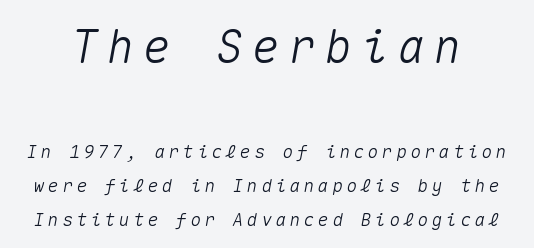
{"italic": "yes", "lean": "right", "slant_degrees": 10, "width": "normal", "stroke_contrast": "medium", "x_height": "medium", "monospaced": "yes", "underline": "no", "line_spacing_ratio": 1.88, "larger_block": "first", "size_ratio": 2.56, "glyph_px": 46}
